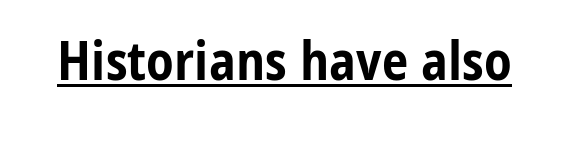
Between one letter and the next there's only the usual sliver of space. Font category for this specimen: sans-serif. The rendered words wear a rule along their underside. Posture: upright roman. Proportional: the letters do not fall into vertical columns. Thick stems and heavy bowls — unmistakably bold.
